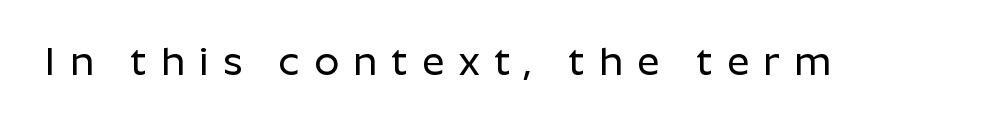
This sample uses an upright cut, with every glyph sitting square on the baseline. No feet cap the strokes, marking this as sans-serif type. The baseline area is clear. Looks like regular typesetting: each glyph gets only the width it needs. The gaps between neighbouring characters are conspicuously large.
